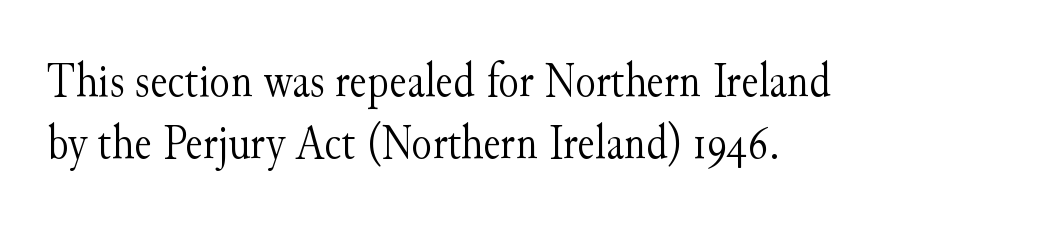
{"serif": "yes", "italic": "no", "bold": "no", "weight": "light", "width": "normal", "stroke_contrast": "medium", "x_height": "small", "monospaced": "no", "underline": "no", "align": "left", "line_spacing": "normal", "line_spacing_ratio": 1.29, "letter_spacing": "normal", "letter_spacing_em": 0.0, "glyph_px": 48}
